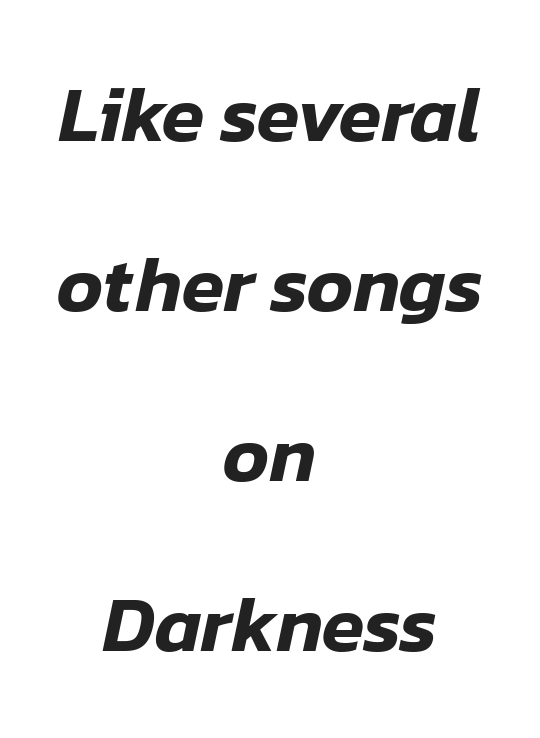
The image shows 78 px text type, italic (leaning right); set centered, loose line spacing (2.18x), normal letter spacing, not underlined; low stroke contrast and a medium x-height.
